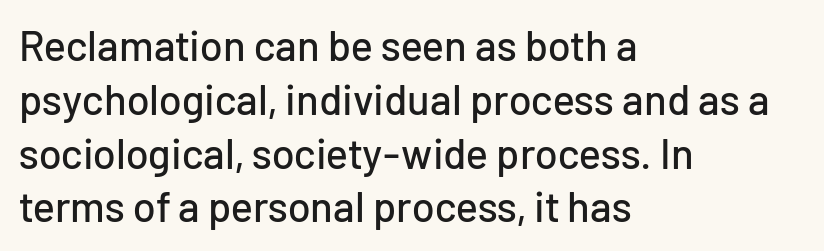
The image shows 42 px sans-serif type, upright; set left-aligned, normal line spacing (1.28x), normal letter spacing, not underlined; low stroke contrast and a medium x-height.
